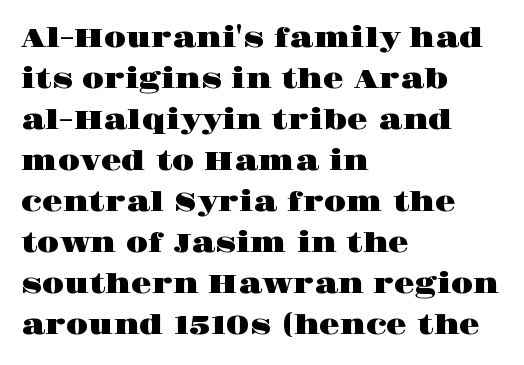
{"italic": "no", "underline": "no", "align": "left", "line_spacing": "normal", "line_spacing_ratio": 1.52, "letter_spacing": "normal", "letter_spacing_em": 0.0, "glyph_px": 27}
